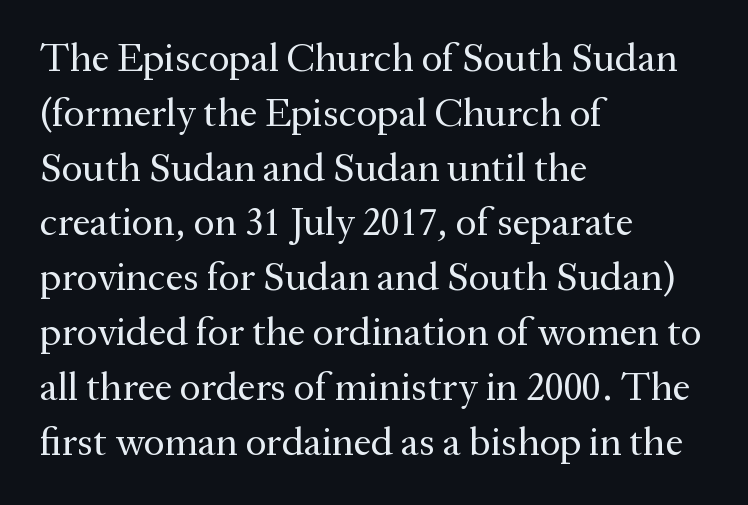
{"serif": "yes", "italic": "no", "bold": "no", "weight": "regular", "width": "normal", "stroke_contrast": "medium", "x_height": "medium", "monospaced": "no", "underline": "no", "align": "left", "line_spacing": "normal", "line_spacing_ratio": 1.37, "letter_spacing": "normal", "letter_spacing_em": 0.0, "glyph_px": 40}
